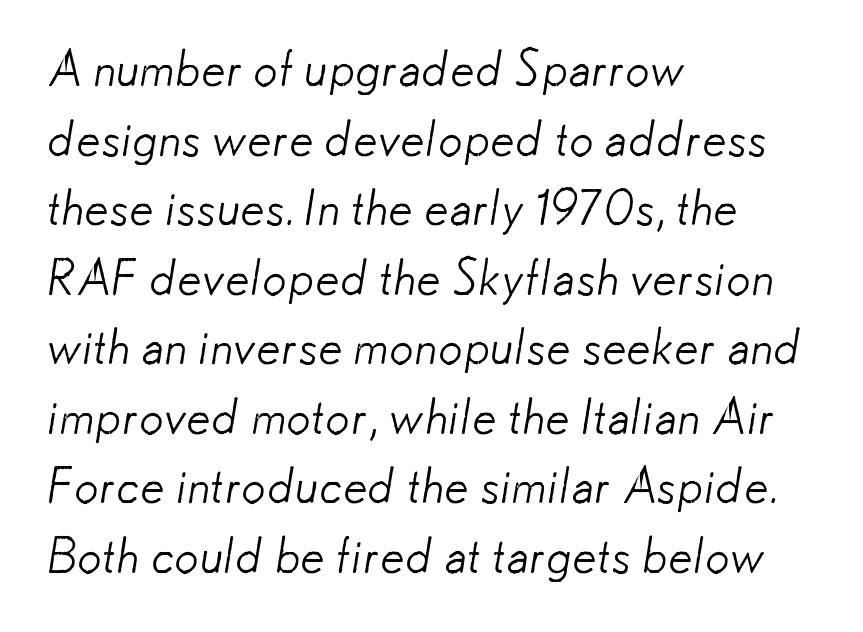
Q: Is the text bold? A: No.
Q: Is the typeface a serif or a sans-serif typeface? A: Sans-serif.
Q: Is the text underlined? A: No.
Q: How is the paragraph aligned? A: Left-aligned.
Q: Is the spacing between letters normal or unusually wide? A: Normal.
Q: Is the spacing between lines tight, normal or loose? A: Normal.
Q: Width (condensed, normal, or wide)? A: Normal.
Q: Stroke contrast? A: Low.
Q: x-height? A: Small.
Q: Monospaced? A: No.
